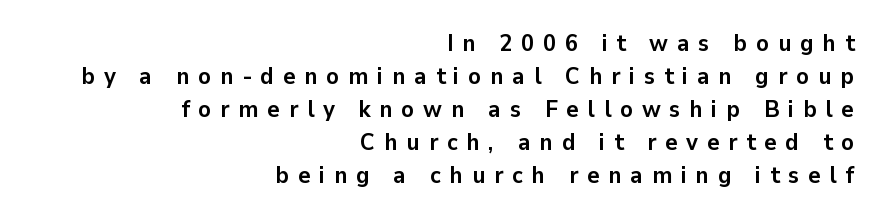
The image shows 24 px bold type, upright; set right-aligned, normal line spacing (1.38x), unusually wide letter spacing (+0.36 em), not underlined.
